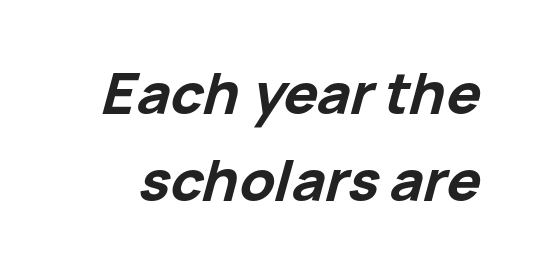
The image shows 57 px bold type, italic (leaning right); set normal line spacing (1.52x), normal letter spacing, not underlined; low stroke contrast and a medium x-height.
